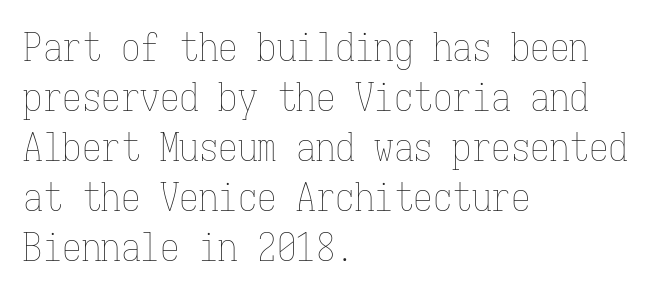
Q: Is the text bold? A: No.
Q: Is the text italic (slanted)? A: No, it is upright.
Q: Is the text underlined? A: No.
Q: How is the paragraph aligned? A: Left-aligned.
Q: Is the spacing between letters normal or unusually wide? A: Normal.
Q: Is the spacing between lines tight, normal or loose? A: Normal.
Q: Width (condensed, normal, or wide)? A: Condensed.
Q: Stroke contrast? A: Low.
Q: x-height? A: Medium.
Q: Monospaced? A: Yes.
